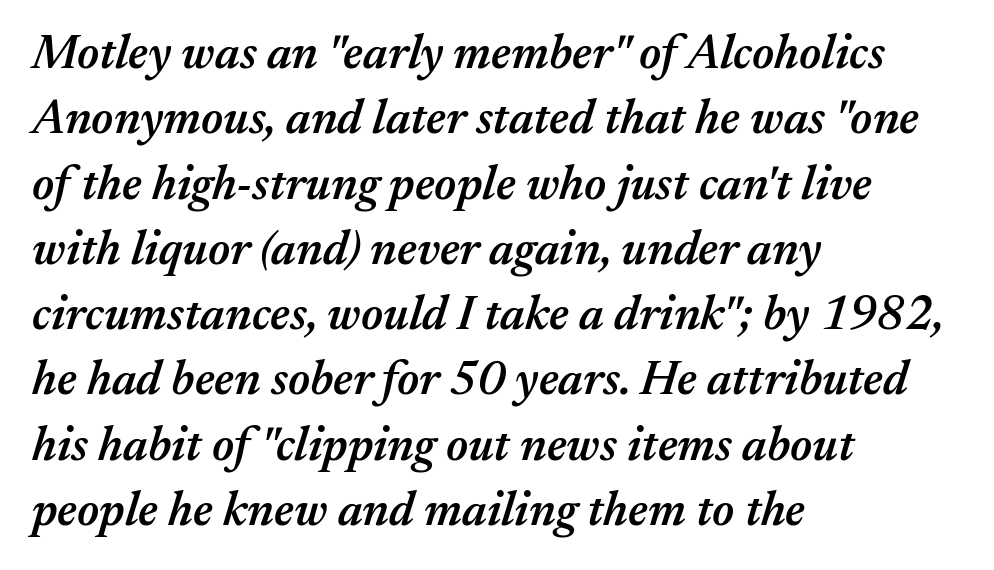
Note the varied advance widths — an 'i' is clearly narrower than an 'm'. Beneath every word, the page is bare. I'd describe the lettering as semibold — firm but not a full bold. These lines keep a tight, regular rhythm from letter to letter. Horizontal bands of white between lines are of average thickness. Every row of glyphs begins at an identical x-position on the left.
